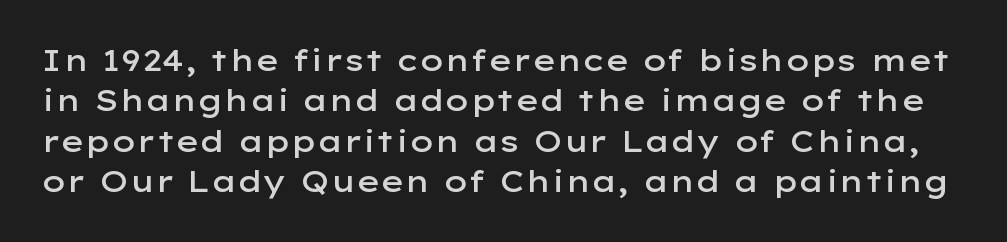
{"serif": "no", "italic": "no", "bold": "semi", "weight": "semibold", "width": "wide", "stroke_contrast": "low", "x_height": "medium", "monospaced": "no", "underline": "no", "line_spacing": "normal", "line_spacing_ratio": 1.35, "letter_spacing": "normal", "letter_spacing_em": 0.0, "glyph_px": 30}
